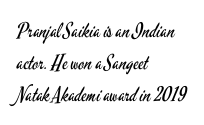
{"bold": "no", "underline": "no", "align": "left", "line_spacing": "normal", "line_spacing_ratio": 1.59, "letter_spacing": "normal", "letter_spacing_em": 0.0, "glyph_px": 20}
